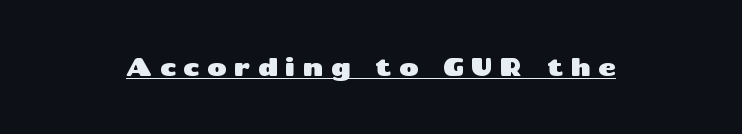
The image shows 24 px text type, upright; set unusually wide letter spacing (+0.31 em), underlined.
